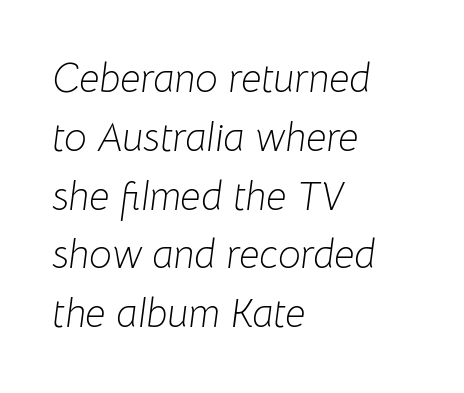
{"italic": "yes", "lean": "right", "slant_degrees": 8, "bold": "no", "weight": "light", "width": "normal", "stroke_contrast": "low", "x_height": "medium", "monospaced": "no", "underline": "no", "align": "left", "line_spacing": "normal", "line_spacing_ratio": 1.47, "letter_spacing": "normal", "letter_spacing_em": 0.0, "glyph_px": 40}
